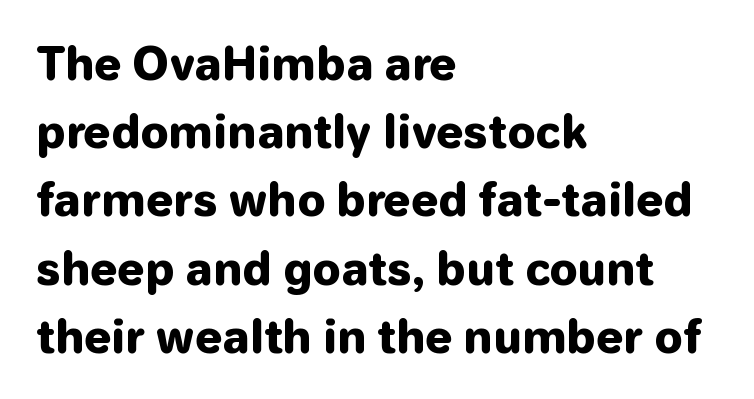
The image shows 44 px heavy sans-serif type, upright; set left-aligned, normal line spacing (1.55x), normal letter spacing, not underlined; low stroke contrast and a medium x-height.
